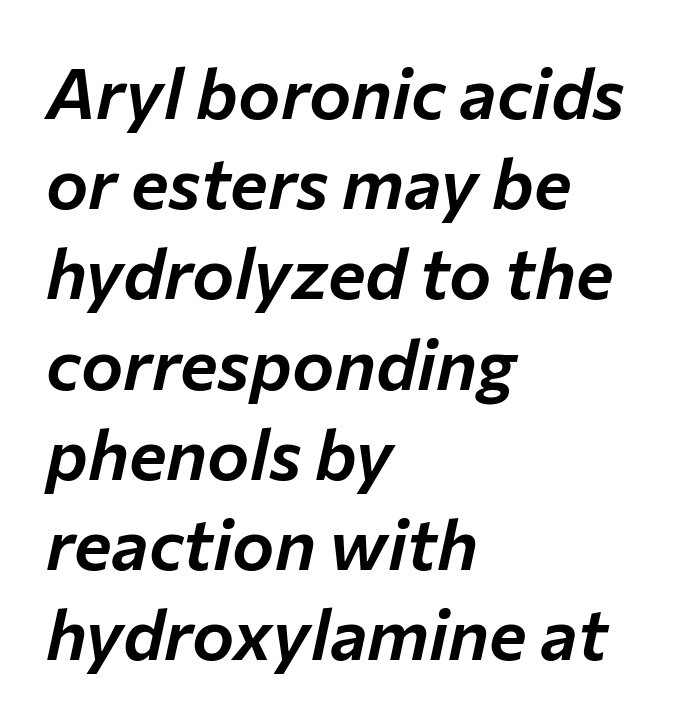
Q: Is the text italic (slanted)? A: Yes, it leans right by about 12 degrees.
Q: Is the text underlined? A: No.
Q: How is the paragraph aligned? A: Left-aligned.
Q: Is the spacing between letters normal or unusually wide? A: Normal.
Q: Is the spacing between lines tight, normal or loose? A: Normal.
Q: Width (condensed, normal, or wide)? A: Normal.
Q: Stroke contrast? A: Low.
Q: x-height? A: Medium.
Q: Monospaced? A: No.
